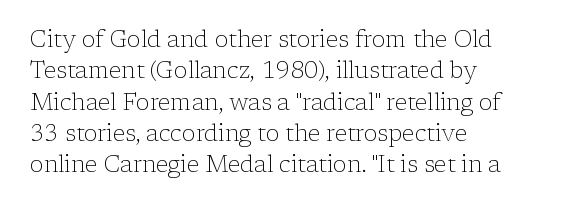
One glance says typical: line gaps are just what's usual. What stands out about the letter spacing? Nothing — it is the standard amount. This reads as an unemphasized weight, regular at the heaviest. The text block is weighted toward the left margin, trailing off unevenly rightward. Descender tails drop into unmarked territory. The specimen reads as upright at a glance.
